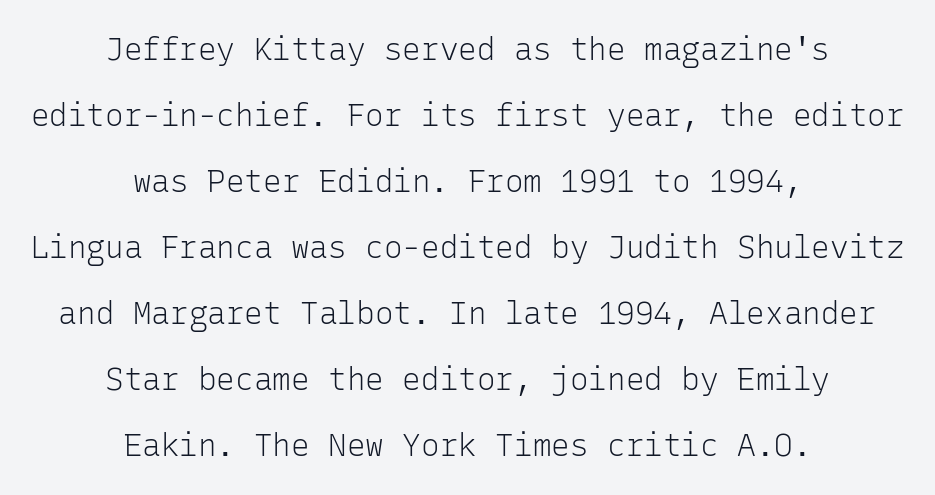
Q: Is the text bold? A: No.
Q: Is the text italic (slanted)? A: No, it is upright.
Q: Is the typeface a serif or a sans-serif typeface? A: Sans-serif.
Q: Is the text underlined? A: No.
Q: How is the paragraph aligned? A: Centered.
Q: Is the spacing between letters normal or unusually wide? A: Normal.
Q: Is the spacing between lines tight, normal or loose? A: Loose.
Q: Width (condensed, normal, or wide)? A: Normal.
Q: Stroke contrast? A: Low.
Q: x-height? A: Medium.
Q: Monospaced? A: Yes.
